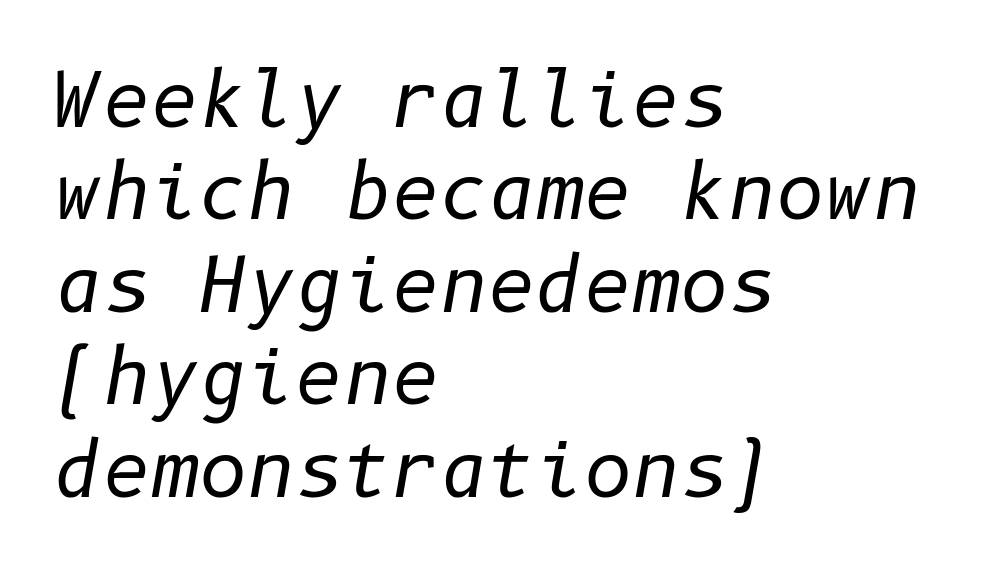
Q: Is the text bold? A: No.
Q: Is the text italic (slanted)? A: Yes, it leans right by about 10 degrees.
Q: Is the text underlined? A: No.
Q: How is the paragraph aligned? A: Left-aligned.
Q: Is the spacing between letters normal or unusually wide? A: Normal.
Q: Is the spacing between lines tight, normal or loose? A: Normal.
Q: Width (condensed, normal, or wide)? A: Normal.
Q: Stroke contrast? A: Low.
Q: x-height? A: Medium.
